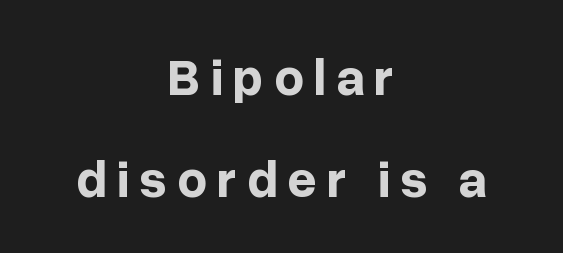
The image shows 52 px bold sans-serif type, upright; set centered, loose line spacing (1.97x), not underlined; low stroke contrast and a medium x-height.
